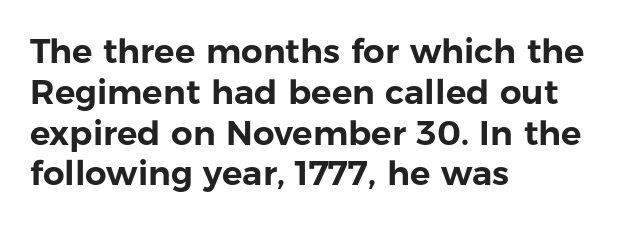
Style check: upright. Casual observation: everything's shoved over to the left. Stroke terminals: plain, sans-serif. A clean baseline with only descenders dipping below it. Observe the ordinary spacing: letters are neighbours, not strangers. Character widths vary here, with narrow letters taking less room than wide ones.
